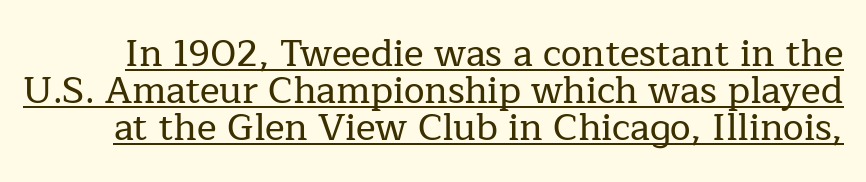
Q: Is the text italic (slanted)? A: No, it is upright.
Q: Is the typeface a serif or a sans-serif typeface? A: Serif.
Q: Is the text underlined? A: Yes.
Q: Is the spacing between letters normal or unusually wide? A: Normal.
Q: Is the spacing between lines tight, normal or loose? A: Tight.
Q: Width (condensed, normal, or wide)? A: Normal.
Q: Stroke contrast? A: Low.
Q: x-height? A: Medium.
Q: Monospaced? A: No.
